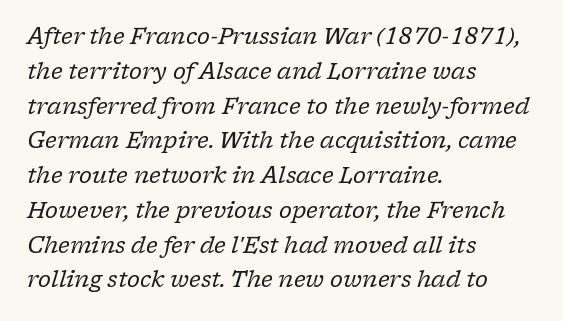
{"italic": "yes", "lean": "right", "slant_degrees": 17, "bold": "no", "underline": "no", "align": "left", "line_spacing": "normal", "line_spacing_ratio": 1.58, "letter_spacing": "normal", "letter_spacing_em": 0.0, "glyph_px": 22}
